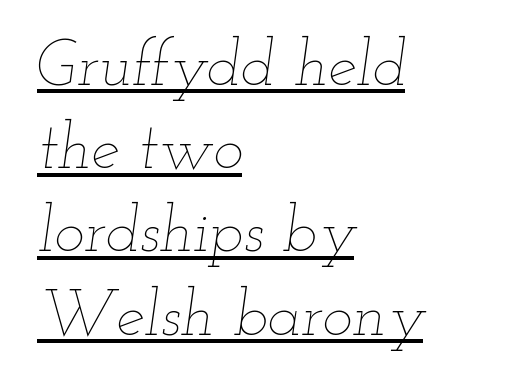
{"italic": "yes", "lean": "right", "slant_degrees": 12, "bold": "no", "weight": "thin", "width": "wide", "stroke_contrast": "low", "x_height": "small", "monospaced": "no", "underline": "yes", "align": "left", "line_spacing": "normal", "line_spacing_ratio": 1.3, "letter_spacing": "normal", "letter_spacing_em": 0.0, "glyph_px": 64}
